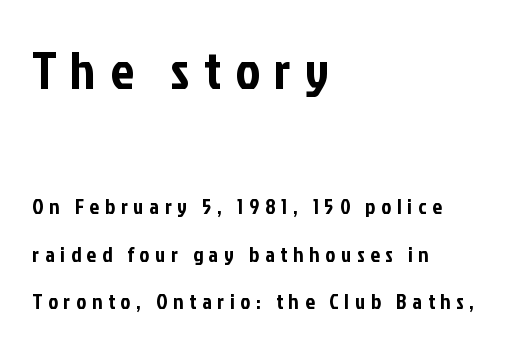
The image shows 52 px condensed sans-serif type, upright; set left-aligned, loose line spacing (2.26x), unusually wide letter spacing (+0.28 em), not underlined; the first (top) block is 2.48x larger; low stroke contrast and a medium x-height.
